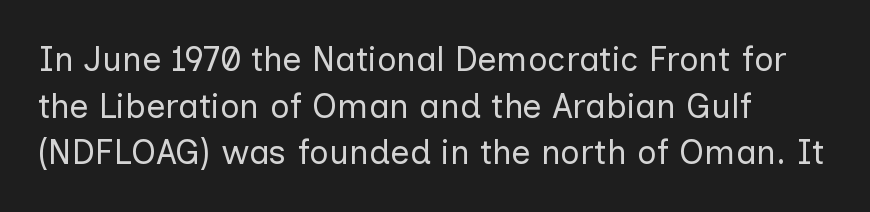
Every character sits straight up, as roman type does. Leading matches the norm, producing a regular column. Observe the absence of serifs on each vertical stroke in this sample. The letterforms sit at book weight or below.
